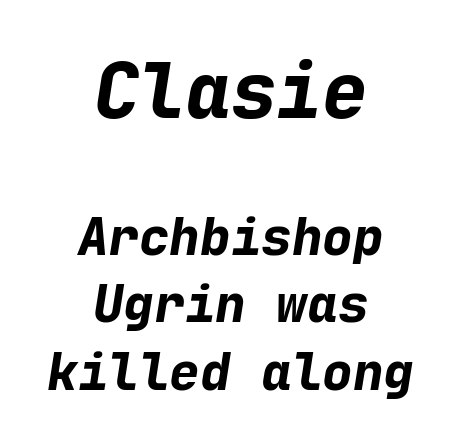
The image shows 76 px bold type, italic (leaning right), monospaced; set centered, normal line spacing (1.32x), normal letter spacing, not underlined; the first (top) block is 1.49x larger; low stroke contrast and a medium x-height.
